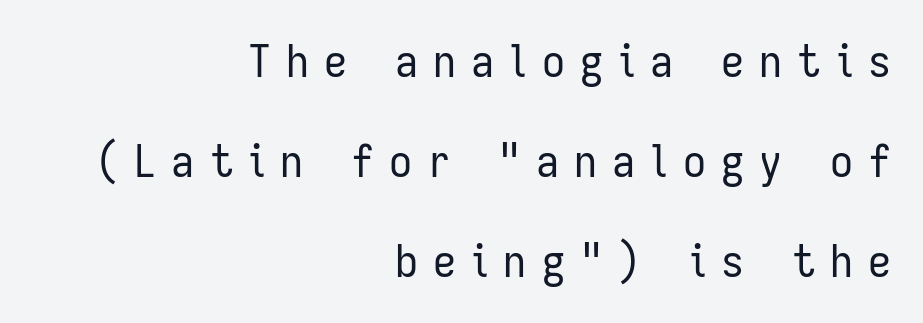
Q: Is the text bold? A: No.
Q: Is the text italic (slanted)? A: No, it is upright.
Q: Is the typeface a serif or a sans-serif typeface? A: Sans-serif.
Q: Is the text underlined? A: No.
Q: How is the paragraph aligned? A: Right-aligned.
Q: Is the spacing between letters normal or unusually wide? A: Unusually wide.
Q: Is the spacing between lines tight, normal or loose? A: Loose.
Q: Width (condensed, normal, or wide)? A: Condensed.
Q: Stroke contrast? A: Low.
Q: x-height? A: Medium.
Q: Monospaced? A: No.
